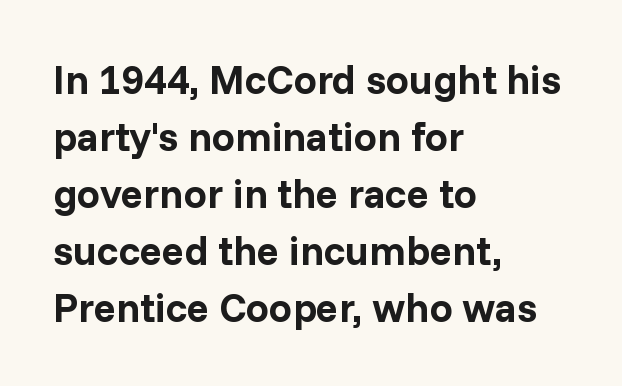
{"serif": "no", "italic": "no", "bold": "yes", "weight": "bold", "width": "normal", "stroke_contrast": "low", "x_height": "medium", "monospaced": "no", "underline": "no", "align": "left", "line_spacing": "normal", "line_spacing_ratio": 1.39, "letter_spacing": "normal", "letter_spacing_em": 0.0, "glyph_px": 41}
